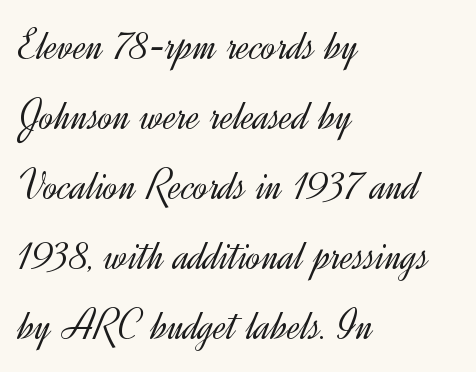
The image shows 44 px light sans-serif type; set left-aligned, normal line spacing (1.59x), normal letter spacing, not underlined; a small x-height.
